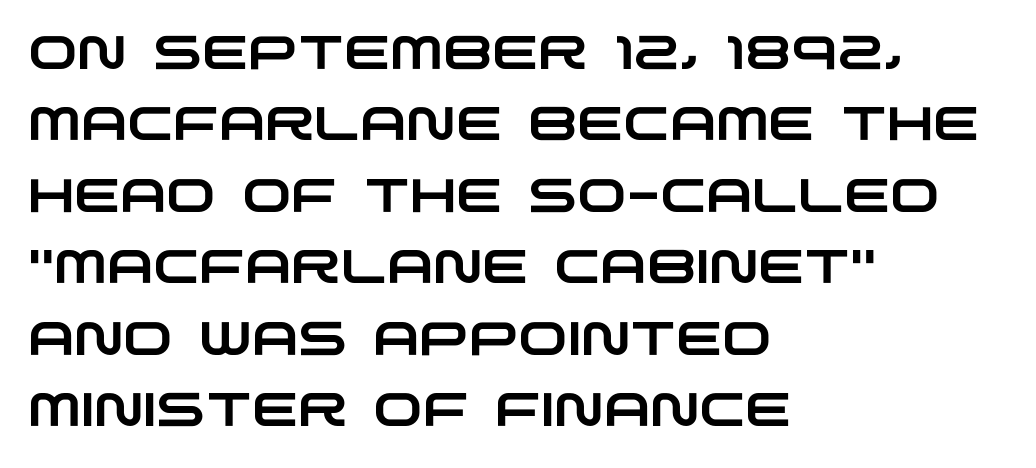
The image shows 47 px wide sans-serif type; set left-aligned, normal line spacing (1.52x), normal letter spacing, not underlined; low stroke contrast and a large x-height.
